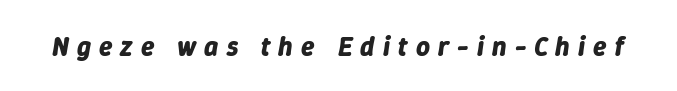
Honestly, the letter spacing is so wide it's the main thing you notice. The lettering tilts uniformly, giving the passage an italic look. Heft: maximum for text — a bold. The strip under each line holds only bare page.
